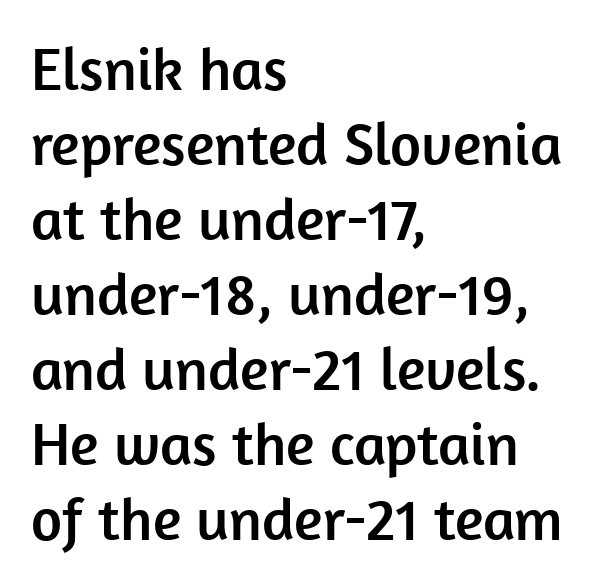
Q: Is the text italic (slanted)? A: No, it is upright.
Q: Is the typeface a serif or a sans-serif typeface? A: Sans-serif.
Q: Is the text underlined? A: No.
Q: How is the paragraph aligned? A: Left-aligned.
Q: Is the spacing between letters normal or unusually wide? A: Normal.
Q: Is the spacing between lines tight, normal or loose? A: Normal.
Q: Width (condensed, normal, or wide)? A: Normal.
Q: Stroke contrast? A: Low.
Q: x-height? A: Medium.
Q: Monospaced? A: No.
